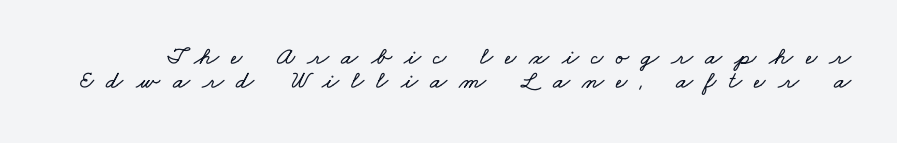
{"underline": "no", "line_spacing": "tight", "line_spacing_ratio": 0.97, "letter_spacing": "wide", "letter_spacing_em": 0.49, "glyph_px": 25}
